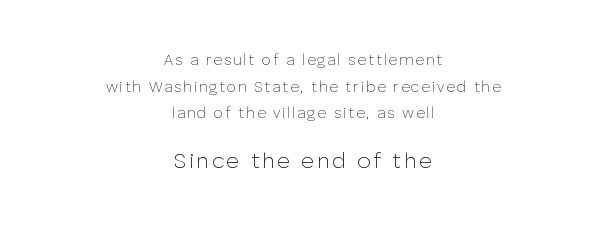
{"italic": "no", "bold": "no", "underline": "no", "align": "center", "line_spacing_ratio": 1.78, "larger_block": "second", "size_ratio": 1.47, "glyph_px": 22}
